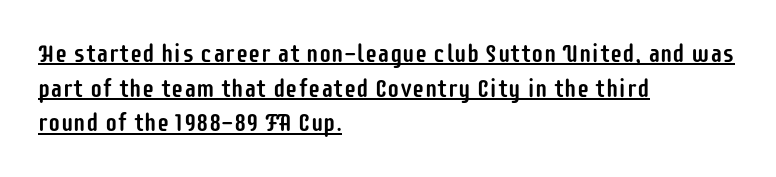
{"italic": "no", "underline": "yes", "align": "left", "line_spacing": "normal", "line_spacing_ratio": 1.39, "letter_spacing": "normal", "letter_spacing_em": 0.0, "glyph_px": 25}
